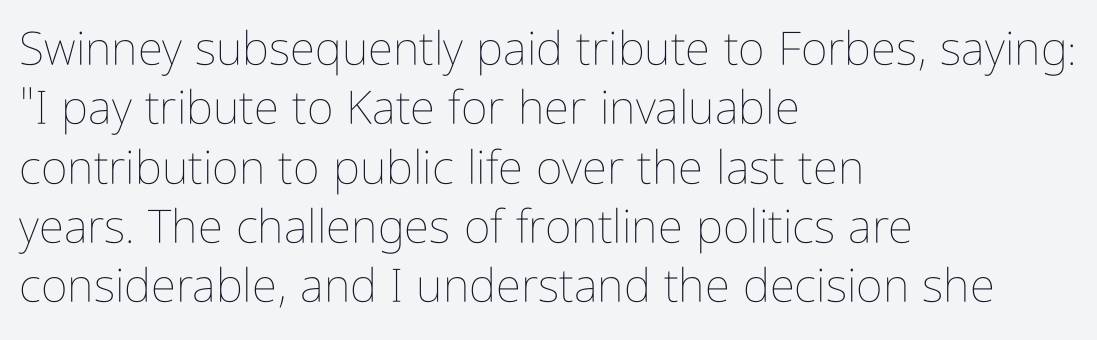
{"italic": "no", "bold": "no", "weight": "thin", "width": "condensed", "stroke_contrast": "low", "x_height": "medium", "monospaced": "no", "underline": "no", "align": "left", "line_spacing": "normal", "line_spacing_ratio": 1.29, "letter_spacing": "normal", "letter_spacing_em": 0.0, "glyph_px": 46}
